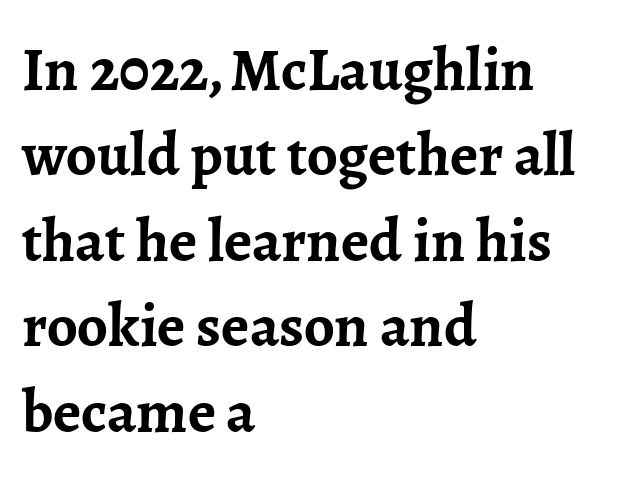
Q: Is the text bold? A: Yes.
Q: Is the text italic (slanted)? A: No, it is upright.
Q: Is the typeface a serif or a sans-serif typeface? A: Serif.
Q: Is the text underlined? A: No.
Q: How is the paragraph aligned? A: Left-aligned.
Q: Is the spacing between letters normal or unusually wide? A: Normal.
Q: Is the spacing between lines tight, normal or loose? A: Normal.
Q: Width (condensed, normal, or wide)? A: Normal.
Q: Stroke contrast? A: Low.
Q: x-height? A: Medium.
Q: Monospaced? A: No.
